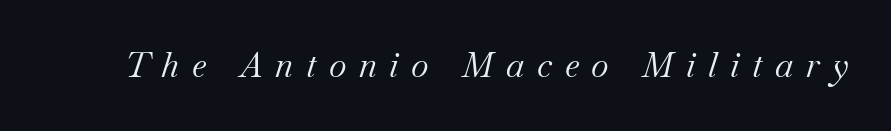
The image shows 34 px regular-weight serif type, italic (leaning right); set unusually wide letter spacing (+0.37 em), not underlined; medium stroke contrast and a small x-height.
